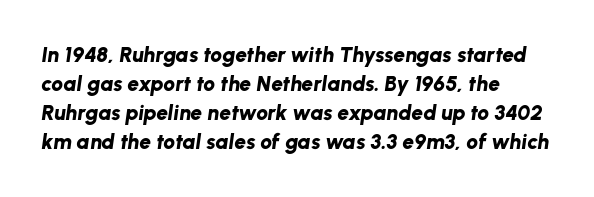
{"italic": "yes", "lean": "right", "slant_degrees": 8, "bold": "yes", "underline": "no", "align": "left", "line_spacing": "normal", "line_spacing_ratio": 1.38, "letter_spacing": "normal", "letter_spacing_em": 0.0, "glyph_px": 21}
